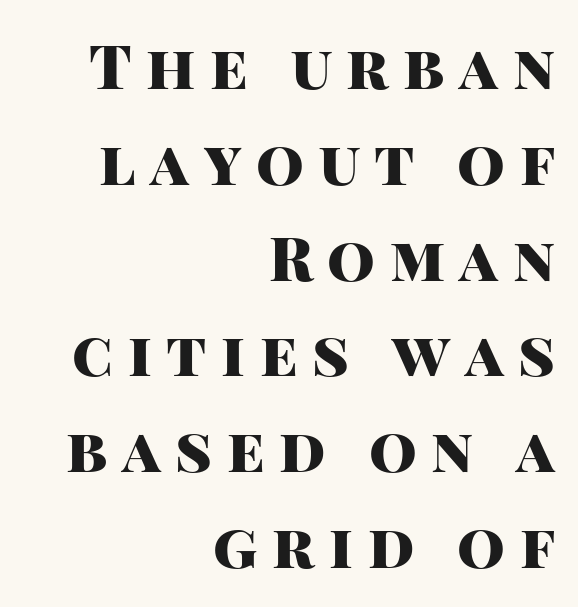
The letters stand straight up with perfectly vertical stems. Compared with typical body copy, the letter spacing here is much looser. Are there feet on the stems? There aren't — it's a sans. Caption: multi-line text, flush right, ragged left. Looks like regular typesetting: each glyph gets only the width it needs.
